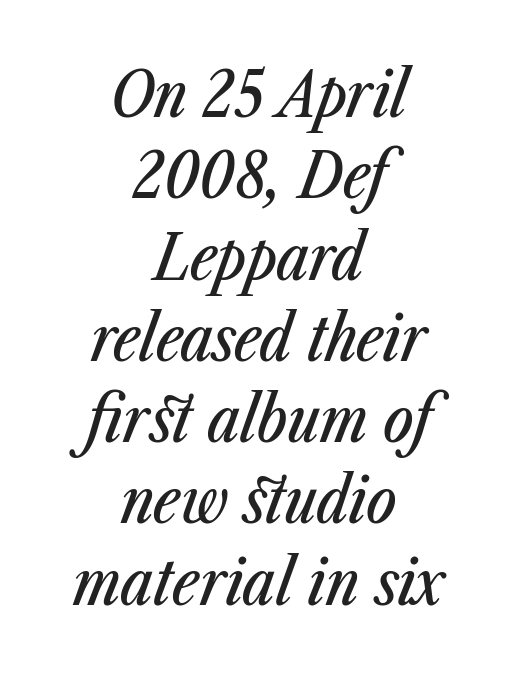
The image shows 64 px condensed type, italic (leaning right); set centered, normal line spacing (1.27x), normal letter spacing, not underlined; low stroke contrast and a medium x-height.
